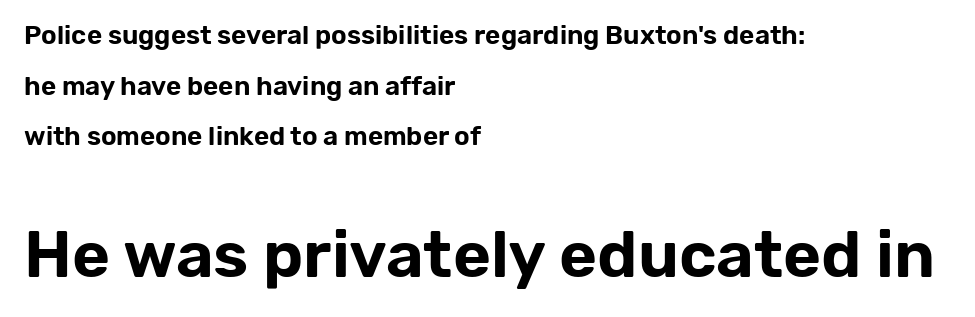
The image shows 65 px sans-serif type, upright; set left-aligned, loose line spacing (1.95x), normal letter spacing, not underlined; the second (bottom) block is 2.5x larger; low stroke contrast and a medium x-height.
